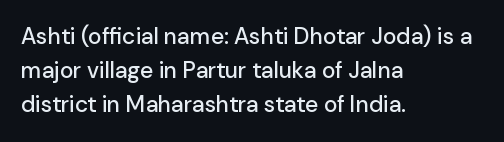
Clear beneath every line of the passage. Notice how descenders clear the ascenders below comfortably — that's standard leading. In terms of letterspacing, this is plain default setting. The lettering stays uniformly vertical, giving the passage a roman look. The lines in this sample share a left origin and differ only in where they stop.
